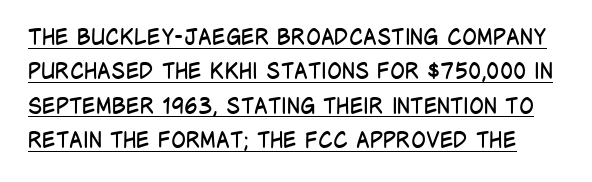
Q: Is the text bold? A: No.
Q: Is the text italic (slanted)? A: No, it is upright.
Q: Is the text underlined? A: Yes.
Q: Is the spacing between letters normal or unusually wide? A: Normal.
Q: Is the spacing between lines tight, normal or loose? A: Normal.
